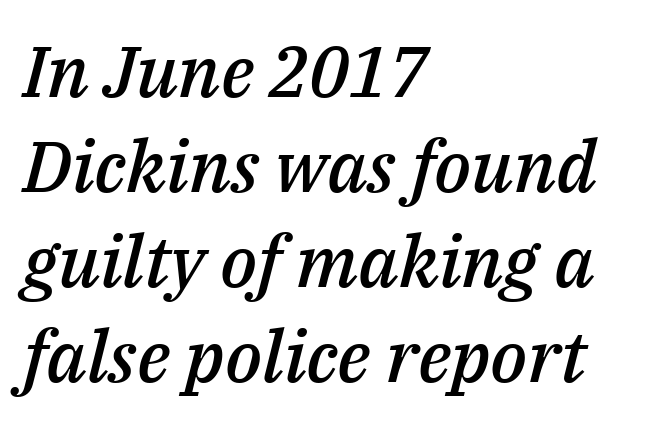
Q: Is the text bold? A: Semi-bold.
Q: Is the text italic (slanted)? A: Yes, it leans right by about 14 degrees.
Q: Is the text underlined? A: No.
Q: How is the paragraph aligned? A: Left-aligned.
Q: Is the spacing between letters normal or unusually wide? A: Normal.
Q: Is the spacing between lines tight, normal or loose? A: Normal.
Q: Width (condensed, normal, or wide)? A: Normal.
Q: Stroke contrast? A: Medium.
Q: x-height? A: Medium.
Q: Monospaced? A: No.
